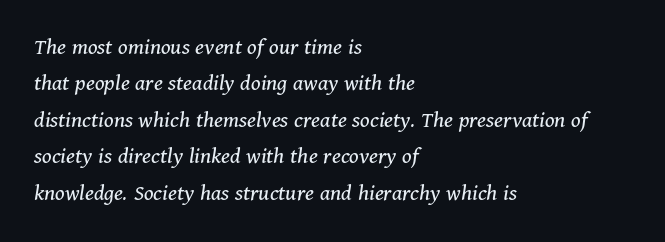
The image shows 24 px text type, italic (leaning right); set left-aligned, normal line spacing (1.52x), normal letter spacing, not underlined.
